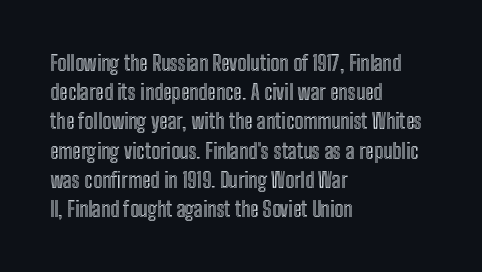
{"italic": "no", "underline": "no", "align": "left", "line_spacing": "normal", "line_spacing_ratio": 1.39, "letter_spacing": "normal", "letter_spacing_em": 0.0, "glyph_px": 21}
